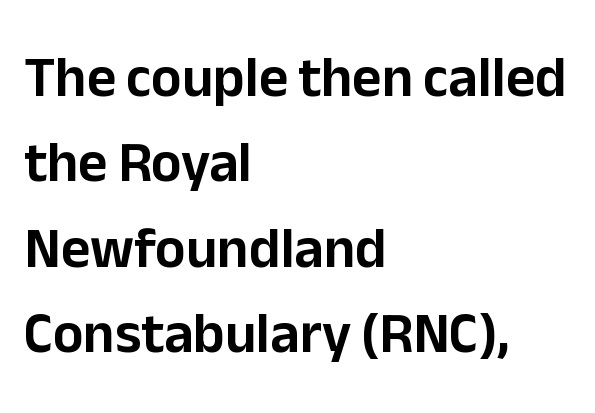
Any mark beneath the type? The region is blank. Notice how descenders clear the ascenders below comfortably — that's standard leading. To sum up the face: it is a sans, with no serifs. This sample has the flowing, uneven cadence of proportional lettering. Posture: vertical. Left-aligned paragraph, ragged on the right.
